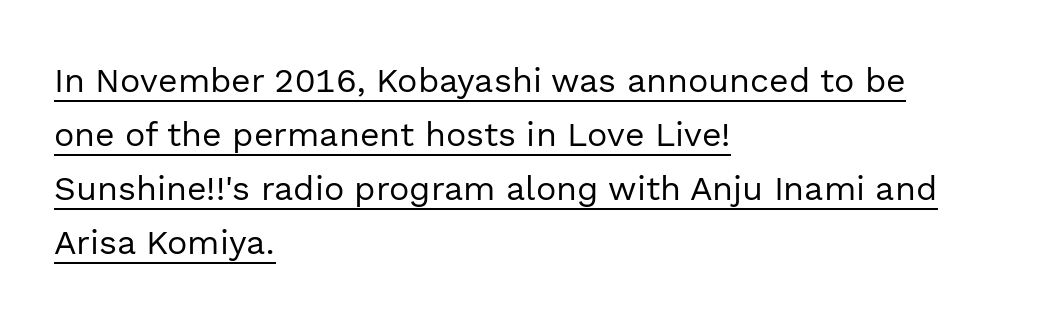
The image shows 34 px regular-weight sans-serif type, upright; set left-aligned, normal line spacing (1.59x), normal letter spacing, underlined; a medium x-height.
